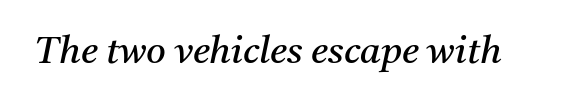
These lines keep a tight, regular rhythm from letter to letter. The space beneath each line is pristine and unruled. This rendering employs a face with finishing strokes, i.e., a serif. No chunkiness to these letters — they're not bold. Italic? Definitely — the glyphs are oblique. Here the designer chose a conventional face with non-uniform glyph widths.
